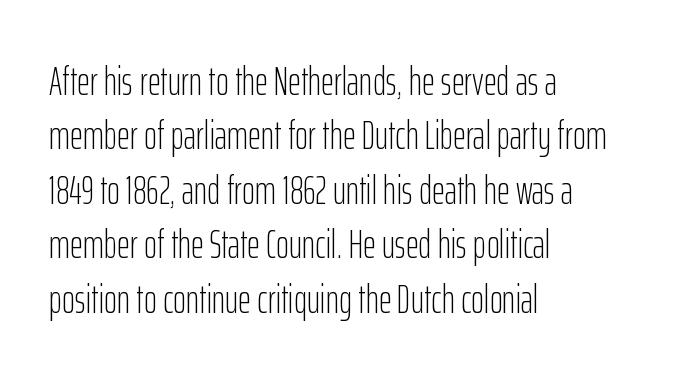
Q: Is the text bold? A: No.
Q: Is the text italic (slanted)? A: No, it is upright.
Q: Is the typeface a serif or a sans-serif typeface? A: Sans-serif.
Q: Is the text underlined? A: No.
Q: How is the paragraph aligned? A: Left-aligned.
Q: Is the spacing between letters normal or unusually wide? A: Normal.
Q: Is the spacing between lines tight, normal or loose? A: Normal.
Q: Width (condensed, normal, or wide)? A: Condensed.
Q: Stroke contrast? A: Low.
Q: x-height? A: Medium.
Q: Monospaced? A: No.
